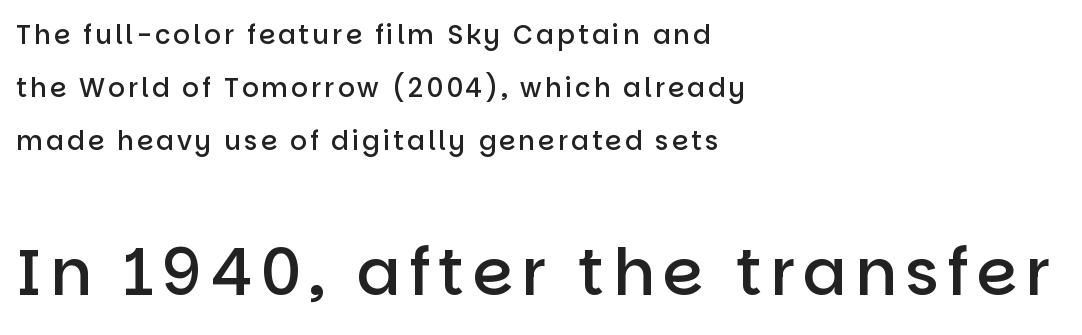
Q: Is the text bold? A: Semi-bold.
Q: Is the text italic (slanted)? A: No, it is upright.
Q: Is the typeface a serif or a sans-serif typeface? A: Sans-serif.
Q: Is the text underlined? A: No.
Q: How is the paragraph aligned? A: Left-aligned.
Q: Is the spacing between lines tight, normal or loose? A: Loose.
Q: Which block of text is set in a larger size, the first (top) or the second (bottom)? A: The second (bottom) one.
Q: Width (condensed, normal, or wide)? A: Normal.
Q: Stroke contrast? A: Low.
Q: x-height? A: Large.
Q: Monospaced? A: No.
